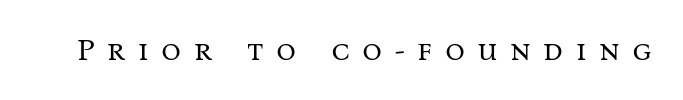
Q: Is the text bold? A: No.
Q: Is the text italic (slanted)? A: No, it is upright.
Q: Is the typeface a serif or a sans-serif typeface? A: Serif.
Q: Is the text underlined? A: No.
Q: Is the spacing between letters normal or unusually wide? A: Unusually wide.
Q: Width (condensed, normal, or wide)? A: Normal.
Q: Stroke contrast? A: Medium.
Q: x-height? A: Medium.
Q: Monospaced? A: No.
